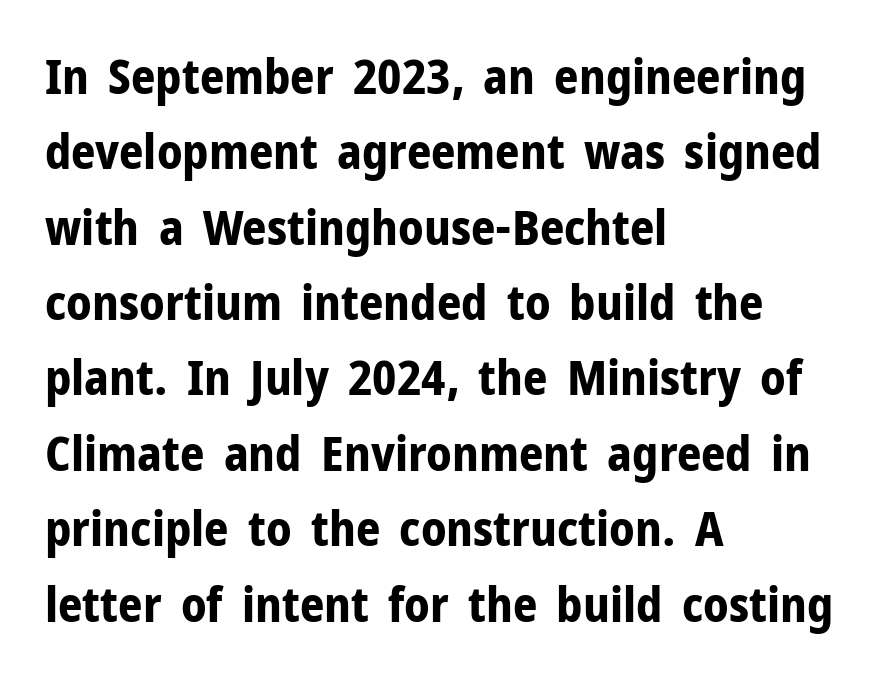
Is the letter spacing exaggerated? No — it looks like the ordinary default. The characters display no serif detailing; their extremities are plain. Has an underline been added? It has not. Here the designer chose a conventional face with non-uniform glyph widths.
